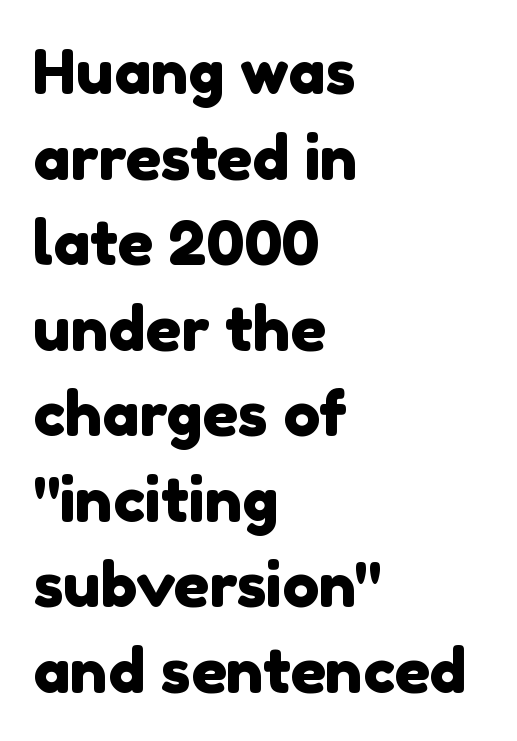
Q: Is the typeface a serif or a sans-serif typeface? A: Sans-serif.
Q: Is the text underlined? A: No.
Q: How is the paragraph aligned? A: Left-aligned.
Q: Is the spacing between letters normal or unusually wide? A: Normal.
Q: Is the spacing between lines tight, normal or loose? A: Normal.
Q: Width (condensed, normal, or wide)? A: Normal.
Q: x-height? A: Medium.
Q: Monospaced? A: No.
